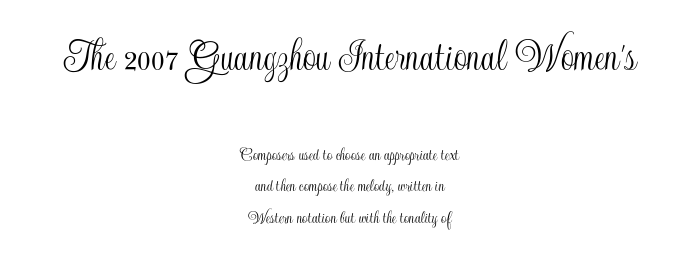
Q: Is the text italic (slanted)? A: Yes.
Q: Is the text underlined? A: No.
Q: How is the paragraph aligned? A: Centered.
Q: Is the spacing between letters normal or unusually wide? A: Normal.
Q: Is the spacing between lines tight, normal or loose? A: Normal.
Q: Which block of text is set in a larger size, the first (top) or the second (bottom)? A: The first (top) one.
Q: Width (condensed, normal, or wide)? A: Condensed.
Q: x-height? A: Small.
Q: Monospaced? A: No.
